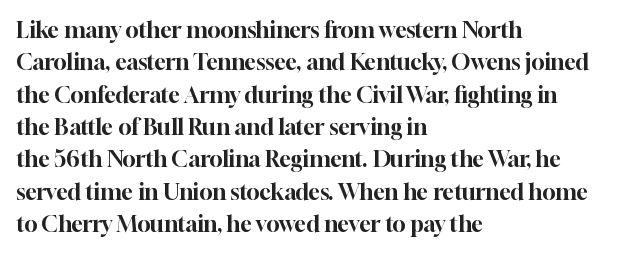
Q: Is the text italic (slanted)? A: No, it is upright.
Q: Is the text underlined? A: No.
Q: How is the paragraph aligned? A: Left-aligned.
Q: Is the spacing between letters normal or unusually wide? A: Normal.
Q: Is the spacing between lines tight, normal or loose? A: Normal.
